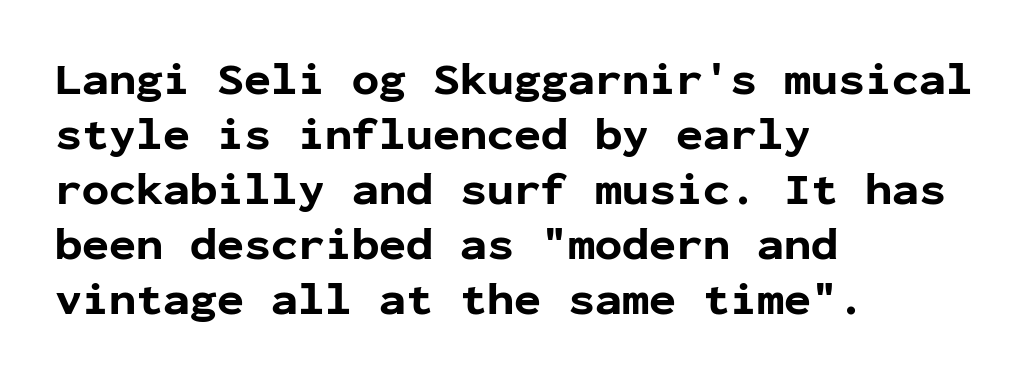
The image shows 45 px bold sans-serif type, upright, monospaced; set left-aligned, line spacing 1.22x, normal letter spacing, not underlined; low stroke contrast and a medium x-height.
